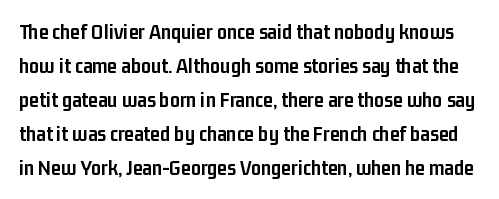
The image shows 22 px bold type, upright; set normal line spacing (1.54x), normal letter spacing, not underlined.
